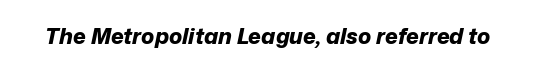
{"italic": "yes", "lean": "right", "slant_degrees": 12, "bold": "yes", "underline": "no", "letter_spacing": "normal", "letter_spacing_em": 0.0, "glyph_px": 22}
